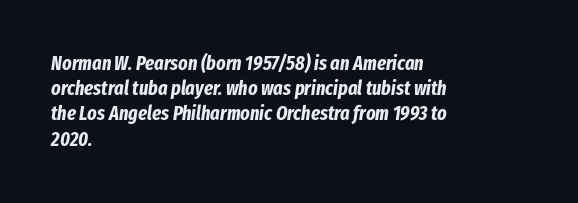
The image shows 20 px bold type, italic (leaning right); set left-aligned, normal line spacing (1.26x), normal letter spacing, not underlined.
